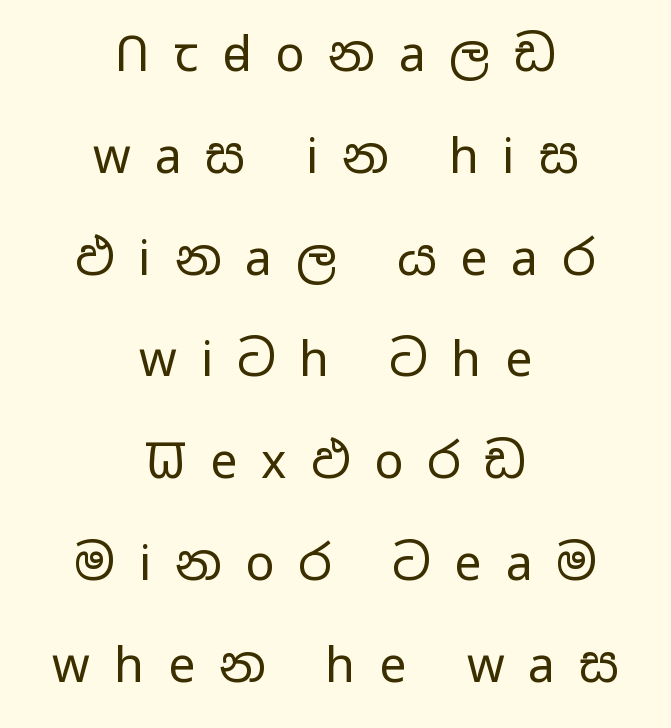
Q: Is the text bold? A: No.
Q: Is the text italic (slanted)? A: No, it is upright.
Q: Is the typeface a serif or a sans-serif typeface? A: Sans-serif.
Q: Is the text underlined? A: No.
Q: How is the paragraph aligned? A: Centered.
Q: Is the spacing between letters normal or unusually wide? A: Unusually wide.
Q: Is the spacing between lines tight, normal or loose? A: Loose.
Q: Width (condensed, normal, or wide)? A: Wide.
Q: Stroke contrast? A: Low.
Q: x-height? A: Medium.
Q: Monospaced? A: No.
